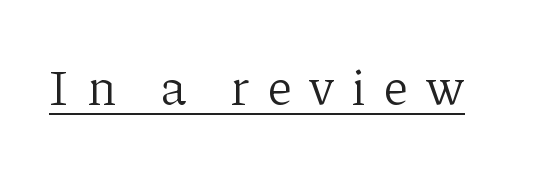
{"serif": "yes", "italic": "no", "bold": "no", "weight": "light", "width": "normal", "stroke_contrast": "low", "x_height": "medium", "monospaced": "no", "underline": "yes", "letter_spacing": "wide", "letter_spacing_em": 0.35, "glyph_px": 50}
